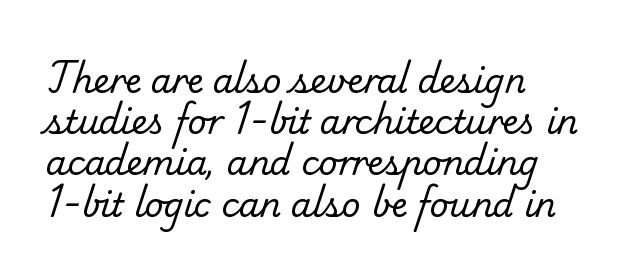
The image shows 33 px regular-weight serif type; set left-aligned, normal line spacing (1.25x), normal letter spacing, not underlined; low stroke contrast and a small x-height.
